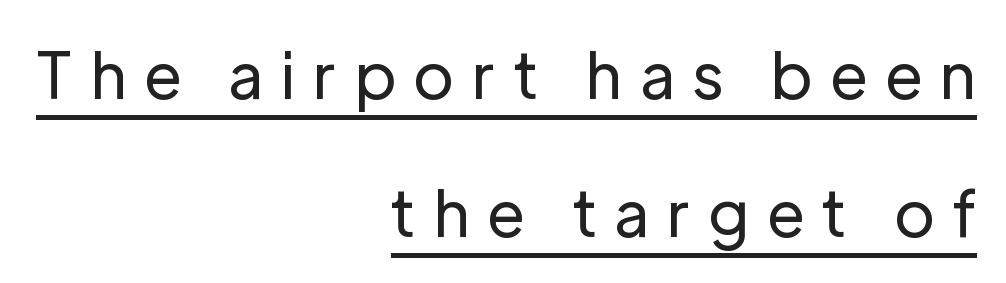
The image shows 64 px regular-weight sans-serif type, upright; set right-aligned, loose line spacing (2.16x), unusually wide letter spacing (+0.29 em), underlined; low stroke contrast and a medium x-height.
